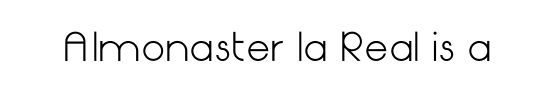
{"serif": "no", "italic": "no", "bold": "no", "weight": "light", "width": "normal", "stroke_contrast": "low", "x_height": "medium", "underline": "no", "letter_spacing": "normal", "letter_spacing_em": 0.0, "glyph_px": 38}
